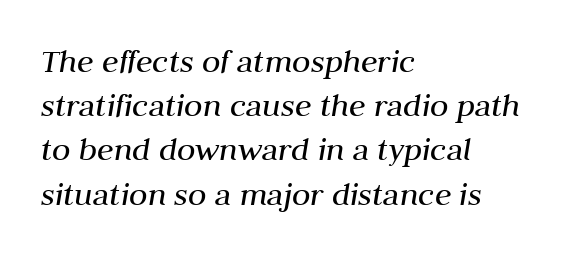
Nobody drew a line under any word here. Caption: multi-line text, flush left, ragged right. This is not heavy type; no bold has been used. The specimen reads as italic at a glance. Is this a fixed-width face? No — the glyphs have proportional, varying widths.
